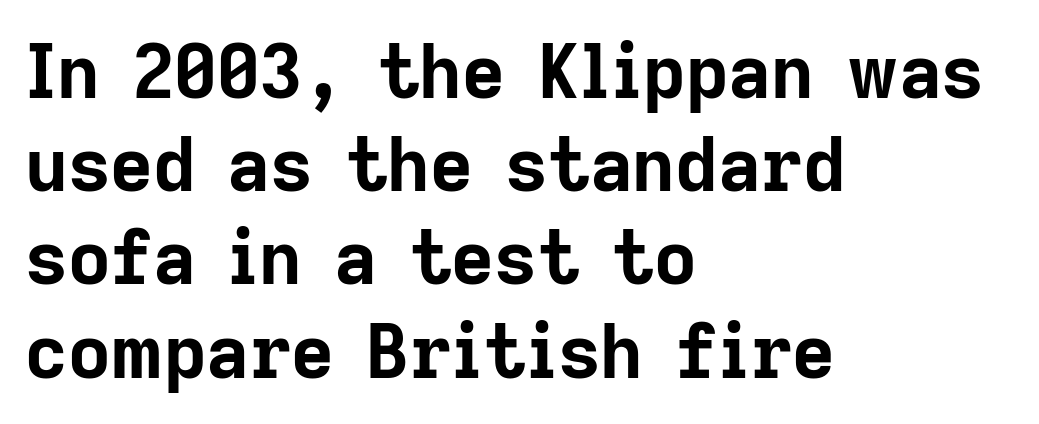
Standard letterfit; no display-style spreading of the glyphs. Nothing sits at the stroke ends, so this counts as sans-serif. Style check: upright. The paragraph has a hard left edge and a soft right edge. The lines sit at an ordinary, default distance from one another. Rule under the text: the space is simply empty.
